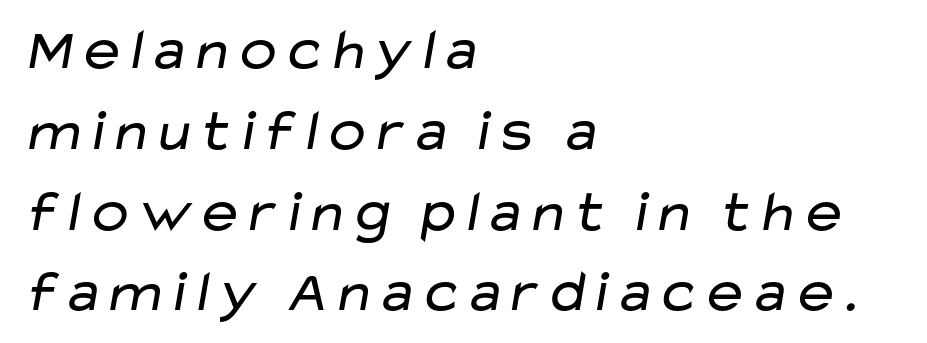
The image shows 59 px regular-weight, wide sans-serif type; set left-aligned, normal line spacing (1.37x), normal letter spacing, not underlined; low stroke contrast and a medium x-height.
